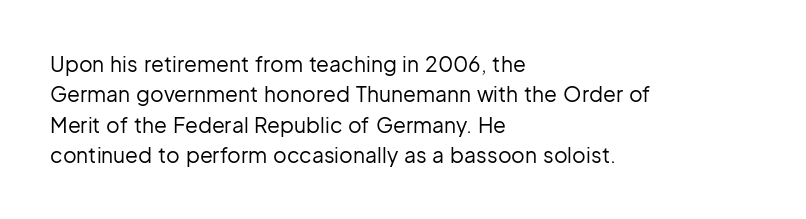
{"italic": "no", "bold": "no", "underline": "no", "align": "left", "line_spacing": "normal", "line_spacing_ratio": 1.45, "letter_spacing": "normal", "letter_spacing_em": 0.0, "glyph_px": 21}
